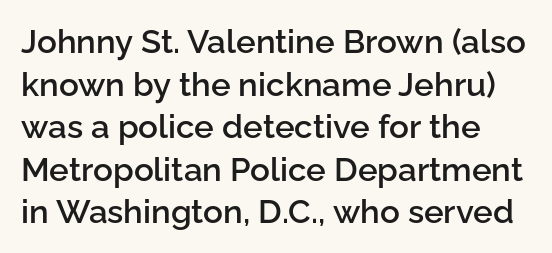
The image shows 33 px semibold sans-serif type, upright; set normal line spacing (1.29x), normal letter spacing, not underlined; low stroke contrast and a medium x-height.
